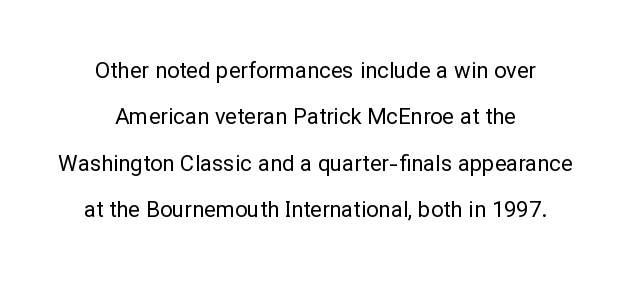
{"italic": "no", "bold": "no", "underline": "no", "align": "center", "line_spacing": "loose", "line_spacing_ratio": 2.11, "letter_spacing": "normal", "letter_spacing_em": 0.0, "glyph_px": 22}
